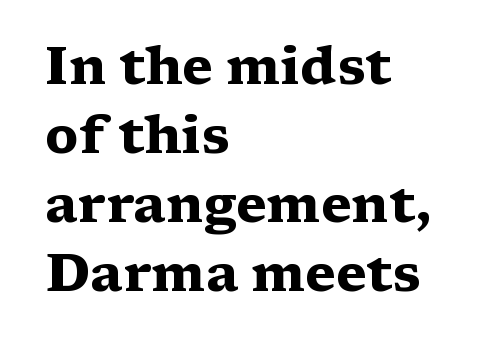
{"serif": "yes", "italic": "no", "bold": "yes", "weight": "heavy", "width": "wide", "stroke_contrast": "medium", "x_height": "medium", "monospaced": "no", "underline": "no", "align": "left", "line_spacing": "normal", "line_spacing_ratio": 1.3, "letter_spacing": "normal", "letter_spacing_em": 0.0, "glyph_px": 53}
